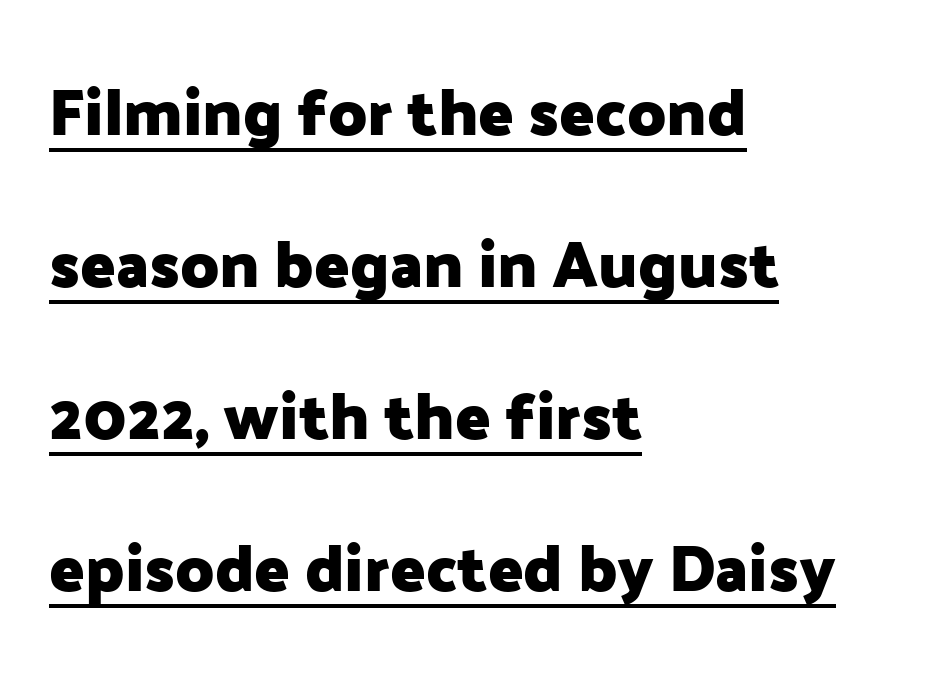
These lines are rendered in a variable-pitch font. The line-height multiplier appears high, well above default. The rendering anchors every line to the left-hand side. The font's upright variant was chosen for this text.
